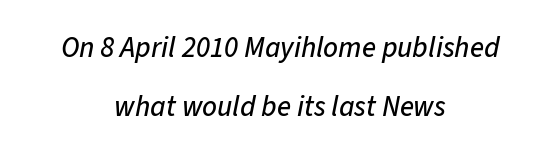
Q: Is the text italic (slanted)? A: Yes, it leans right by about 11 degrees.
Q: Is the text underlined? A: No.
Q: How is the paragraph aligned? A: Centered.
Q: Is the spacing between letters normal or unusually wide? A: Normal.
Q: Is the spacing between lines tight, normal or loose? A: Loose.
Q: Width (condensed, normal, or wide)? A: Normal.
Q: Stroke contrast? A: Low.
Q: x-height? A: Medium.
Q: Monospaced? A: No.
